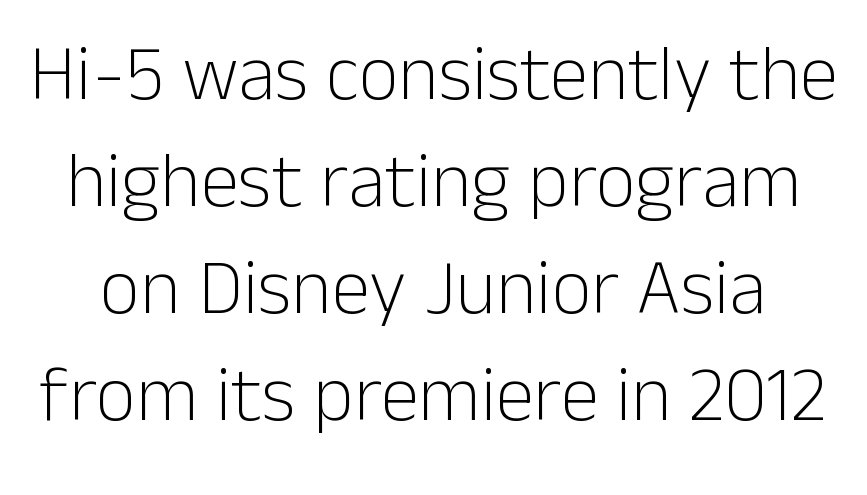
{"serif": "no", "italic": "no", "bold": "no", "weight": "light", "width": "normal", "stroke_contrast": "low", "x_height": "medium", "monospaced": "no", "underline": "no", "line_spacing": "normal", "line_spacing_ratio": 1.37, "letter_spacing": "normal", "letter_spacing_em": 0.0, "glyph_px": 78}
